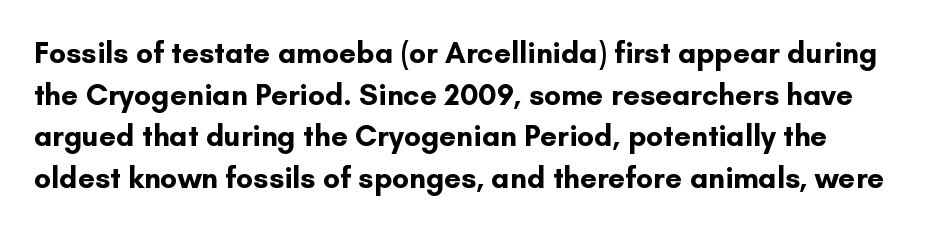
{"serif": "no", "italic": "no", "bold": "yes", "weight": "bold", "width": "normal", "stroke_contrast": "low", "x_height": "small", "monospaced": "no", "underline": "no", "line_spacing": "normal", "line_spacing_ratio": 1.39, "letter_spacing": "normal", "letter_spacing_em": 0.0, "glyph_px": 30}
